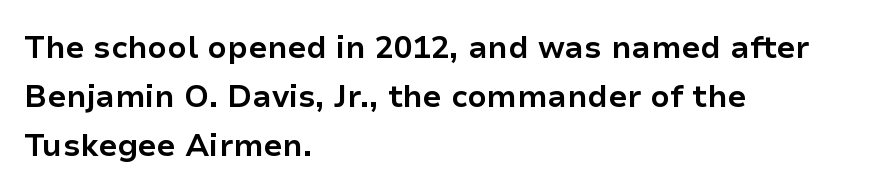
The image shows 31 px bold sans-serif type, upright; set left-aligned, normal line spacing (1.58x), normal letter spacing, not underlined; low stroke contrast and a medium x-height.
